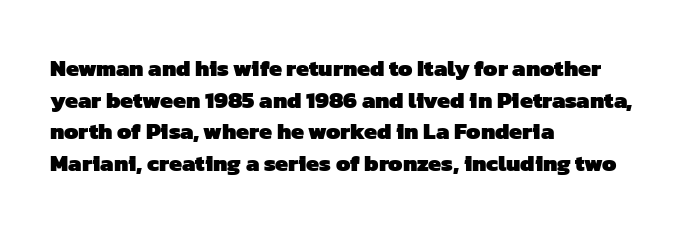
The image shows 23 px bold type; set left-aligned, normal line spacing (1.38x), normal letter spacing, not underlined.
